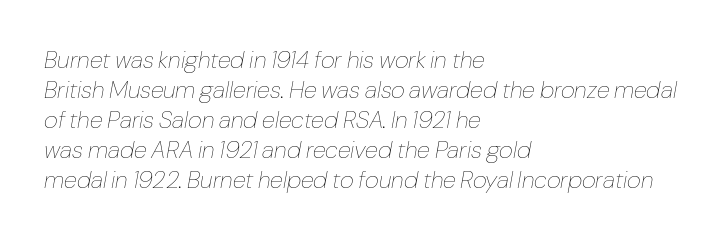
{"italic": "yes", "lean": "right", "slant_degrees": 10, "bold": "no", "underline": "no", "align": "left", "line_spacing": "normal", "line_spacing_ratio": 1.25, "letter_spacing": "normal", "letter_spacing_em": 0.0, "glyph_px": 24}
